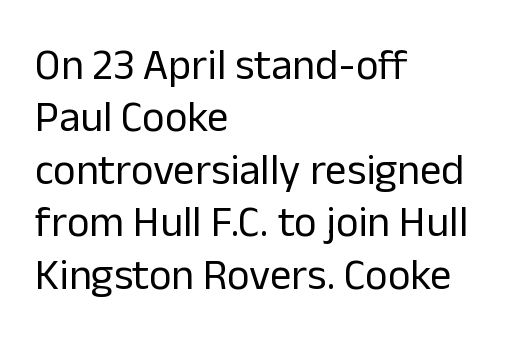
Q: Is the text bold? A: No.
Q: Is the text italic (slanted)? A: No, it is upright.
Q: Is the typeface a serif or a sans-serif typeface? A: Sans-serif.
Q: Is the text underlined? A: No.
Q: How is the paragraph aligned? A: Left-aligned.
Q: Is the spacing between letters normal or unusually wide? A: Normal.
Q: Width (condensed, normal, or wide)? A: Normal.
Q: Stroke contrast? A: Low.
Q: x-height? A: Medium.
Q: Monospaced? A: No.
